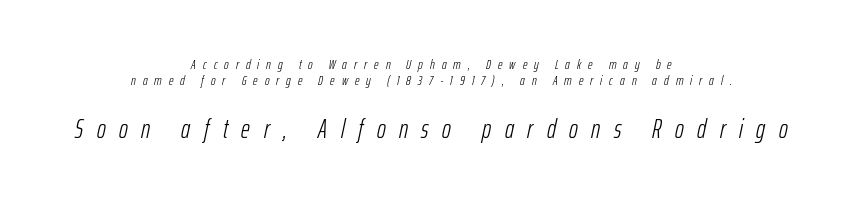
The image shows 27 px text type, italic (leaning right); set centered, tight line spacing (1.15x), unusually wide letter spacing (+0.5 em), not underlined; the second (bottom) block is 1.93x larger.
